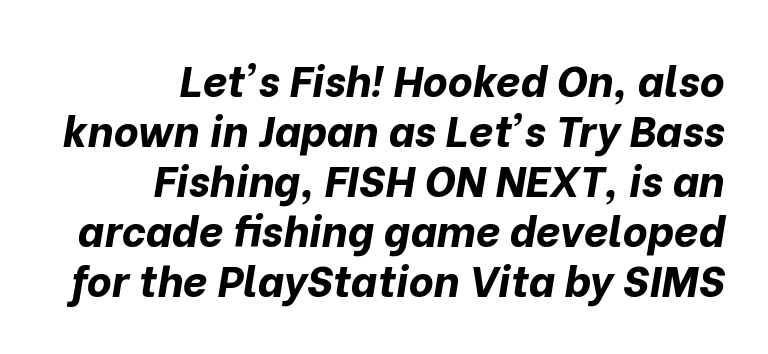
The image shows 43 px bold type, italic (leaning right); set right-aligned, line spacing 1.16x, normal letter spacing, not underlined; low stroke contrast and a medium x-height.
